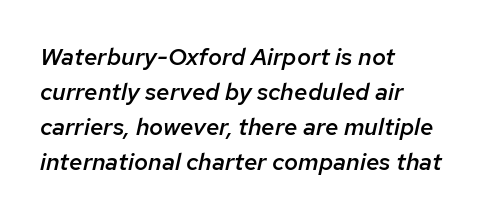
Nothing unusual about the tracking: characters are spaced as the font intends. The lines sit at an ordinary, default distance from one another. Typesetter's note: demi weight, one step under bold. The whole block is typeset with a tilt.
